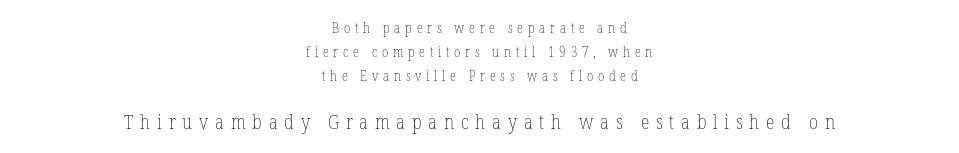
The image shows 20 px text type, upright; set centered, line spacing 1.73x, unusually wide letter spacing (+0.34 em), not underlined; the second (bottom) block is 1.43x larger.
